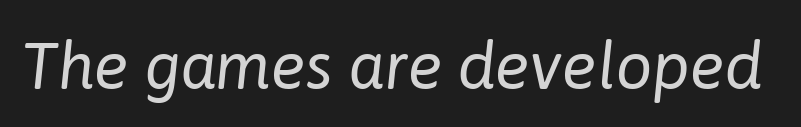
The image shows 65 px regular-weight type, italic (leaning right); set normal letter spacing, not underlined; low stroke contrast and a medium x-height.
